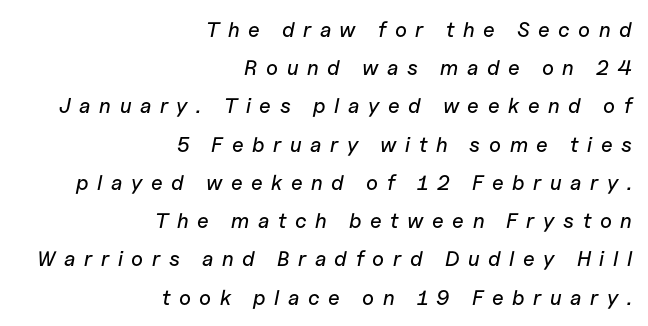
Q: Is the text italic (slanted)? A: Yes, it leans right by about 11 degrees.
Q: Is the text underlined? A: No.
Q: How is the paragraph aligned? A: Right-aligned.
Q: Is the spacing between letters normal or unusually wide? A: Unusually wide.
